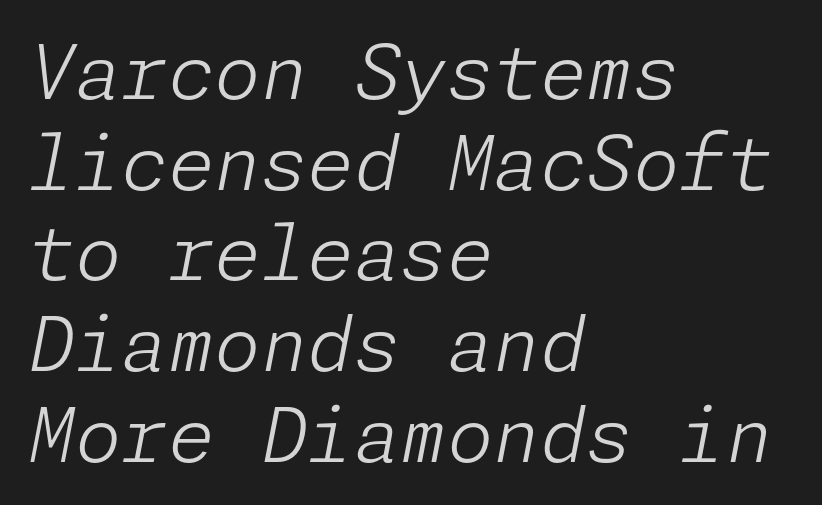
{"italic": "yes", "lean": "right", "slant_degrees": 11, "bold": "no", "weight": "light", "width": "normal", "stroke_contrast": "low", "x_height": "medium", "underline": "no", "align": "left", "line_spacing_ratio": 1.21, "letter_spacing": "normal", "letter_spacing_em": 0.0, "glyph_px": 75}
